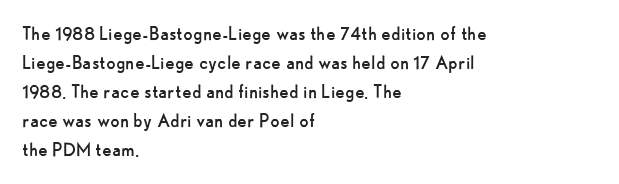
{"italic": "no", "bold": "no", "underline": "no", "align": "left", "line_spacing": "normal", "line_spacing_ratio": 1.32, "letter_spacing": "normal", "letter_spacing_em": 0.0, "glyph_px": 22}
